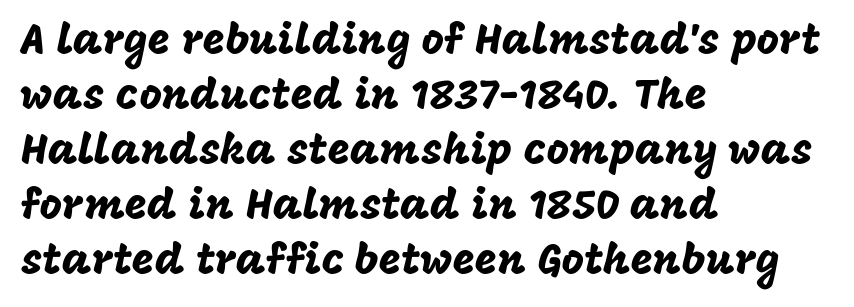
This sample has the flowing, uneven cadence of proportional lettering. Letterform terminals end flat and unadorned throughout the passage. The type is set solid horizontally, with unmodified tracking. Line spacing here is normal. The ragged edge is on the right, which tells us the setting is flush left.
